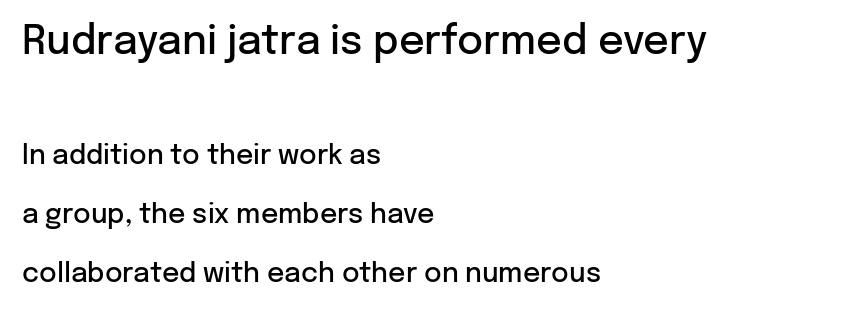
The image shows 40 px semibold sans-serif type, upright; set left-aligned, loose line spacing (2.19x), normal letter spacing, not underlined; the first (top) block is 1.48x larger; low stroke contrast and a medium x-height.
